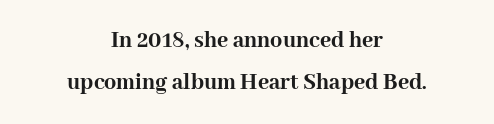
Q: Is the text bold? A: Yes.
Q: Is the text italic (slanted)? A: No, it is upright.
Q: Is the text underlined? A: No.
Q: How is the paragraph aligned? A: Centered.
Q: Is the spacing between letters normal or unusually wide? A: Normal.
